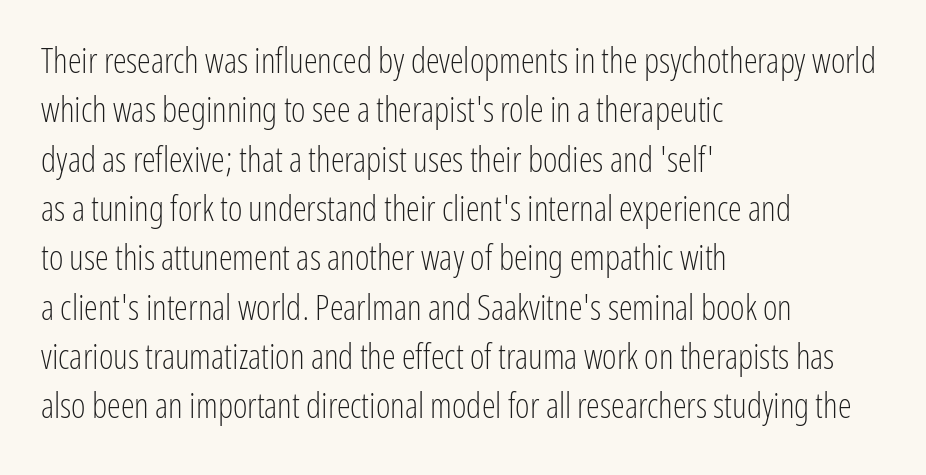
{"serif": "no", "italic": "no", "bold": "no", "weight": "light", "width": "condensed", "stroke_contrast": "low", "x_height": "medium", "monospaced": "no", "underline": "no", "align": "left", "line_spacing": "normal", "line_spacing_ratio": 1.41, "letter_spacing": "normal", "letter_spacing_em": 0.0, "glyph_px": 35}
